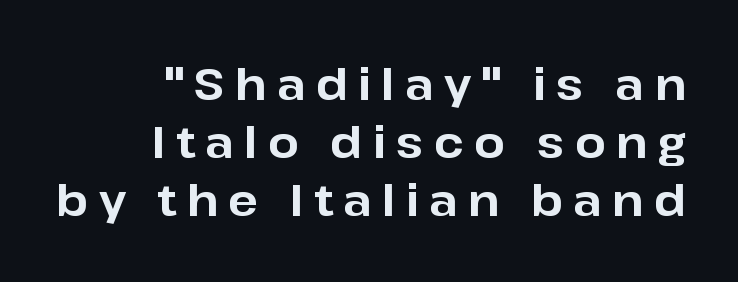
The string is rendered with underlining switched off. The type is letterspaced generously, with wide tracking. A flush-right, rag-left setting is used for this passage. Varying glyph widths throughout — classic text-font behaviour. Typographic density is high because the face is bold. The face used here is a sans, in the tradition of grotesques and geometrics.
